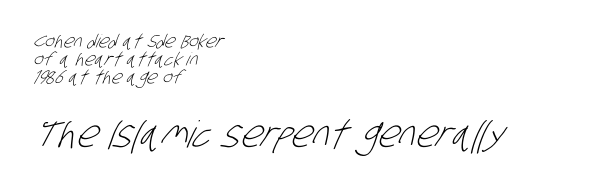
{"serif": "no", "bold": "no", "weight": "light", "width": "condensed", "stroke_contrast": "low", "x_height": "large", "monospaced": "no", "underline": "no", "align": "left", "line_spacing": "tight", "line_spacing_ratio": 1.01, "letter_spacing": "normal", "letter_spacing_em": 0.0, "larger_block": "second", "size_ratio": 2.06, "glyph_px": 37}
